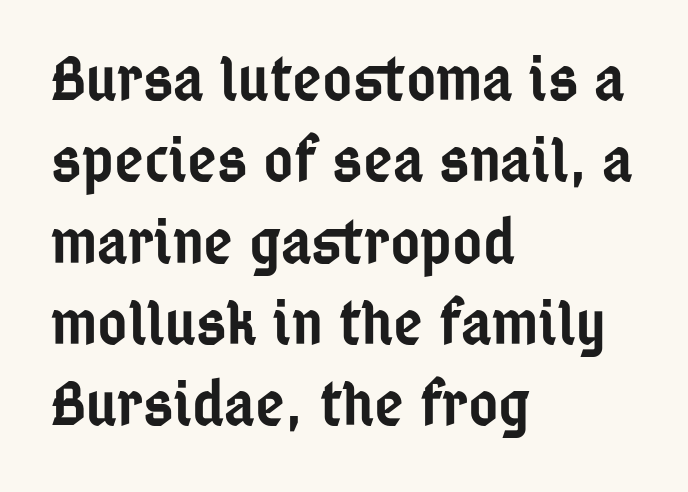
{"serif": "no", "italic": "no", "bold": "semi", "weight": "semibold", "width": "condensed", "stroke_contrast": "low", "x_height": "medium", "monospaced": "no", "underline": "no", "align": "left", "line_spacing": "normal", "line_spacing_ratio": 1.27, "letter_spacing": "normal", "letter_spacing_em": 0.0, "glyph_px": 64}
